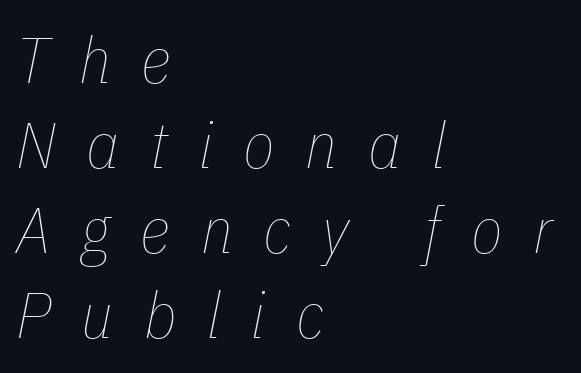
The image shows 65 px thin, condensed type, italic (leaning right); set left-aligned, normal line spacing (1.31x), unusually wide letter spacing (+0.47 em), not underlined; low stroke contrast and a medium x-height.
